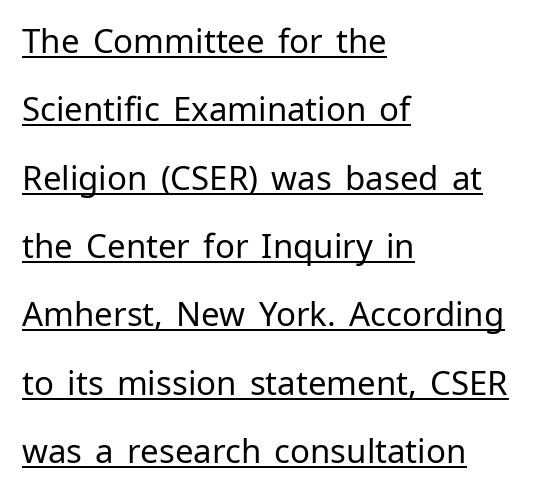
{"serif": "no", "italic": "no", "bold": "no", "weight": "regular", "width": "normal", "stroke_contrast": "low", "x_height": "medium", "monospaced": "no", "underline": "yes", "align": "left", "line_spacing": "loose", "line_spacing_ratio": 2.07, "letter_spacing": "normal", "letter_spacing_em": 0.0, "glyph_px": 33}
